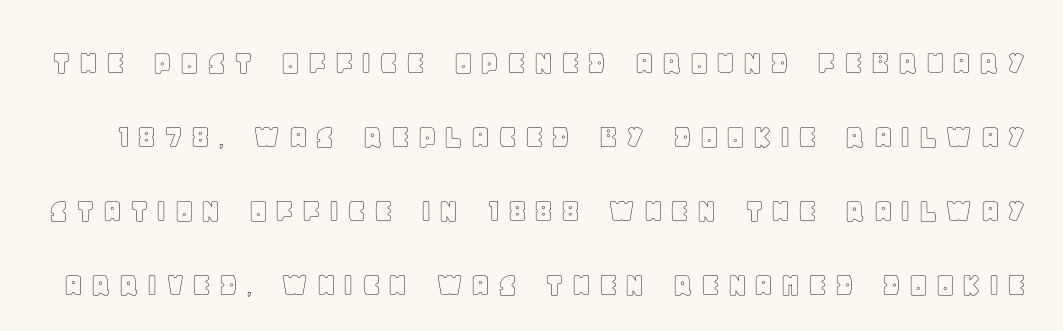
Q: Is the text italic (slanted)? A: No, it is upright.
Q: Is the text underlined? A: No.
Q: Is the spacing between lines tight, normal or loose? A: Loose.
Q: Width (condensed, normal, or wide)? A: Normal.
Q: x-height? A: Large.
Q: Monospaced? A: No.
